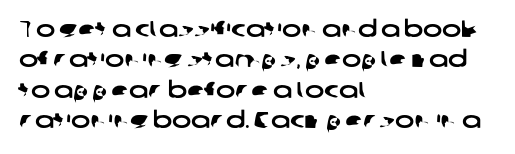
Each line starts at the same left margin while the right side varies. No extra tracking has been applied to these lines. One glance says typical: line gaps are just what's usual. The strip under each line holds only bare page.
